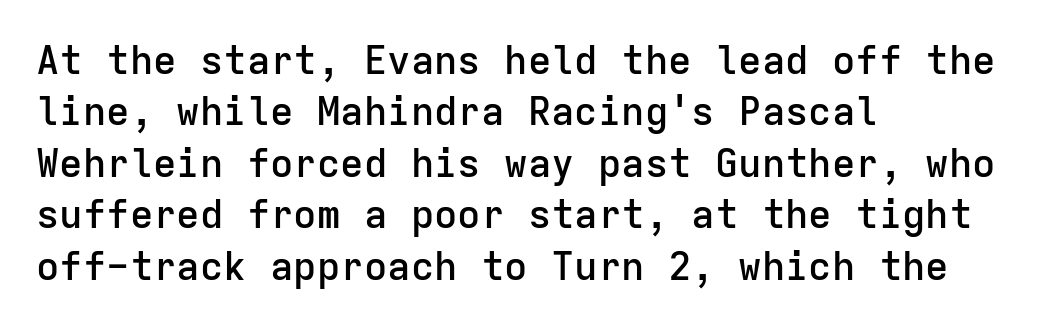
Horizontally, the lines are justified to the leading edge only. The letters sit at their default tracking, neither squeezed nor spread. The string is rendered with underlining switched off. Summary of vertical rhythm: regular, with standard interline spacing. Regarding serifs, this sample does without them.
